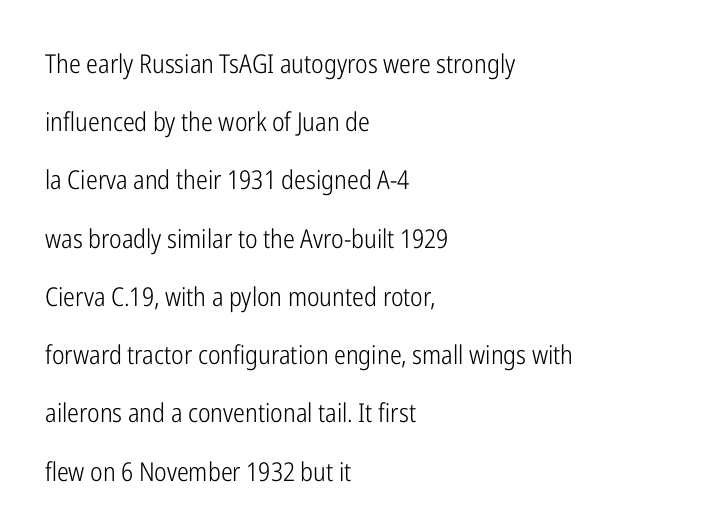
Italic? Not at all — the glyphs are vertical. Baseline-to-baseline distance is far greater than the letter height. The type is set solid horizontally, with unmodified tracking. The letterforms sit at book weight or below. A classic flush-left, rag-right setting is used for this passage. No word sits above an underline.
